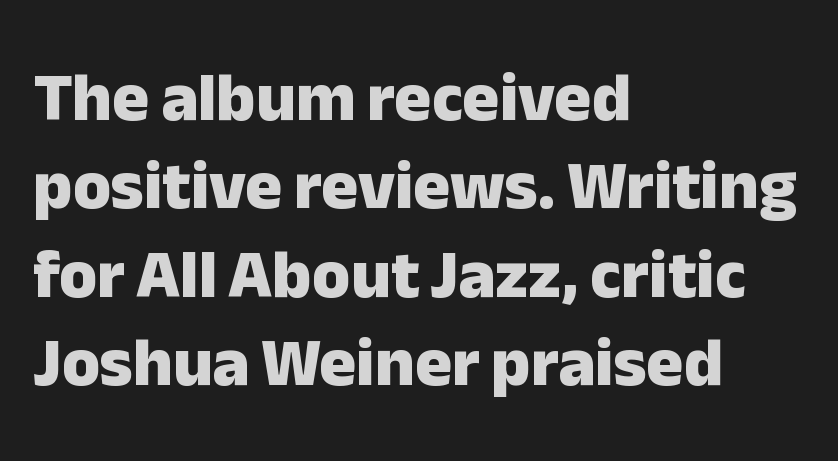
Q: Is the text bold? A: Yes.
Q: Is the text italic (slanted)? A: No, it is upright.
Q: Is the typeface a serif or a sans-serif typeface? A: Sans-serif.
Q: Is the text underlined? A: No.
Q: How is the paragraph aligned? A: Left-aligned.
Q: Is the spacing between letters normal or unusually wide? A: Normal.
Q: Is the spacing between lines tight, normal or loose? A: Normal.
Q: Width (condensed, normal, or wide)? A: Normal.
Q: Stroke contrast? A: Low.
Q: x-height? A: Medium.
Q: Monospaced? A: No.
